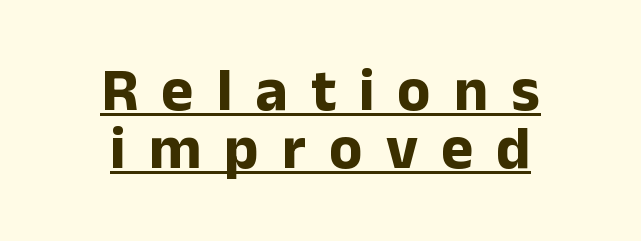
Weight check: bold — yes, fully. Check where the strokes stop: nothing finishes them off — pure sans. The vertical gap from one line to the next is small. Every word sits above its own underline.
